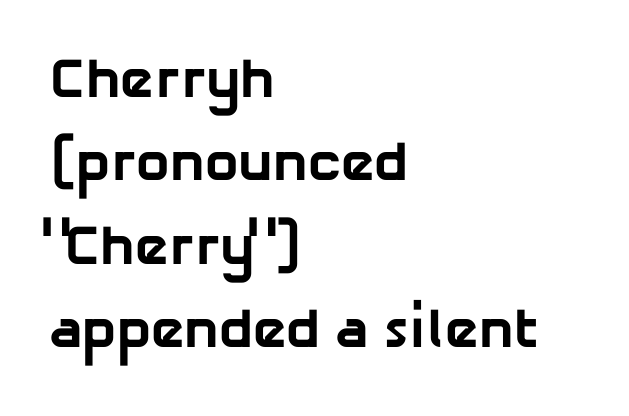
The image shows 56 px bold sans-serif type; set left-aligned, normal line spacing (1.49x), normal letter spacing, not underlined; low stroke contrast and a medium x-height.
